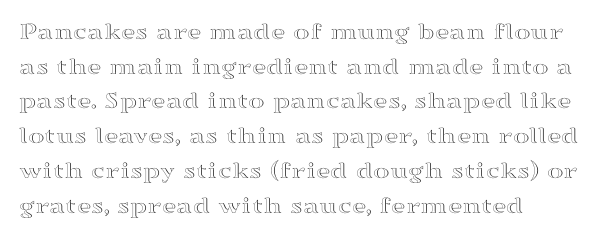
{"italic": "no", "underline": "no", "align": "left", "line_spacing": "normal", "line_spacing_ratio": 1.39, "letter_spacing": "normal", "letter_spacing_em": 0.0, "glyph_px": 25}
